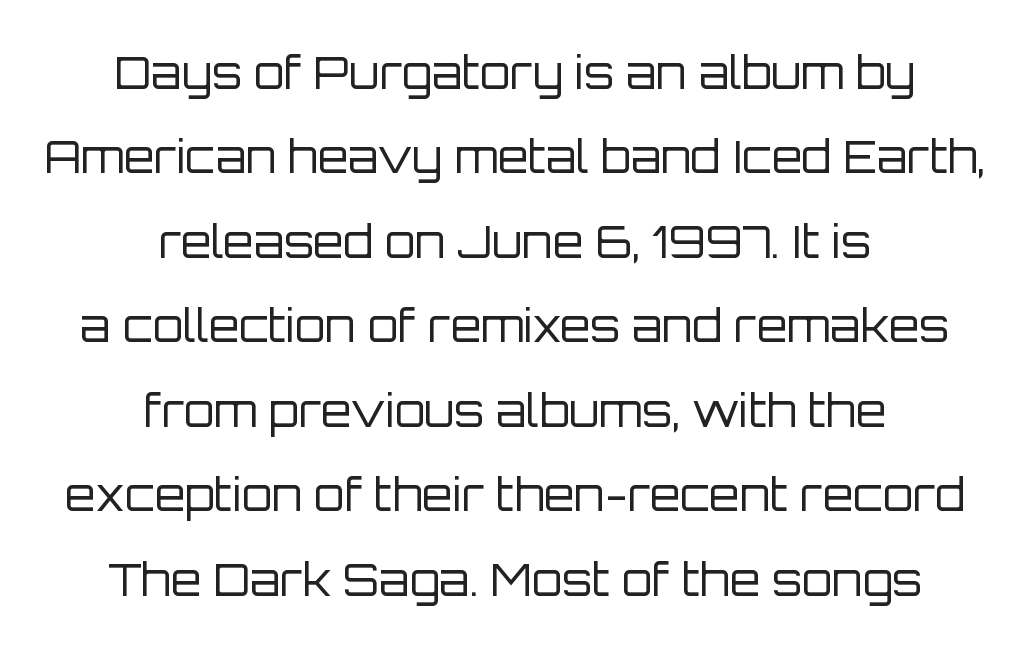
Posture: straight, roman, zero tilt. The space directly below the letters is spotless. Honestly, the letter spacing is just normal — you wouldn't notice it. Every row of glyphs is offset so its center matches the block's center.
